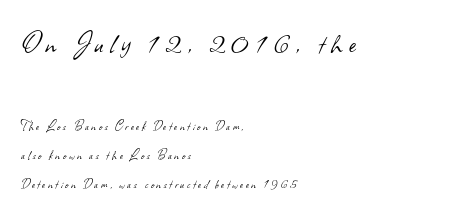
The image shows 33 px light sans-serif type; set left-aligned, loose line spacing (2.1x), not underlined; the first (top) block is 2.36x larger; low stroke contrast and a small x-height.
